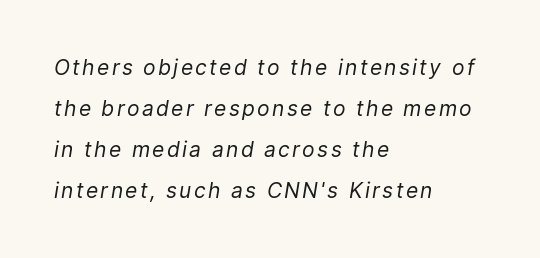
The area under the type is left untouched. The face used here has a pronounced slope to its letters. This sample is left-justified, so line endings fall wherever the words run out. Widely set lines give the paragraph a tall, airy silhouette. No chunkiness to these letters — they're not bold.
